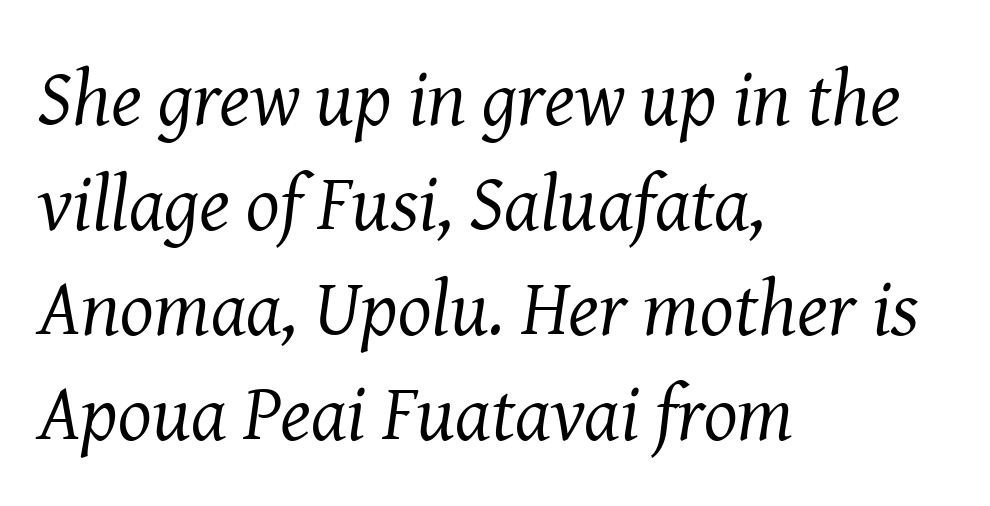
Whoever set this chose a conventional vertical rhythm. Layout note: lines flush left. Note the varied advance widths — an 'i' is clearly narrower than an 'm'. The area under the type is left untouched. Every character sits at an angle, as italics do. Stroke thickness stays within the range of a standard reading face or lighter.
